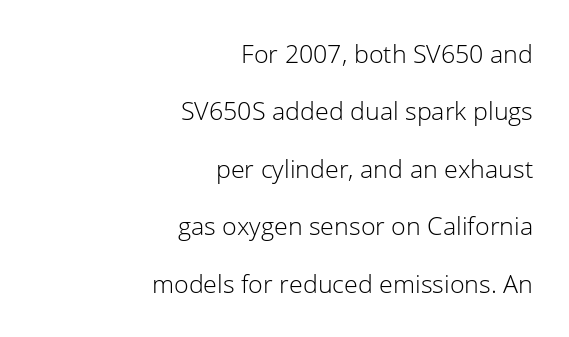
{"italic": "no", "bold": "no", "underline": "no", "align": "right", "line_spacing": "loose", "line_spacing_ratio": 2.3, "letter_spacing": "normal", "letter_spacing_em": 0.0, "glyph_px": 25}
